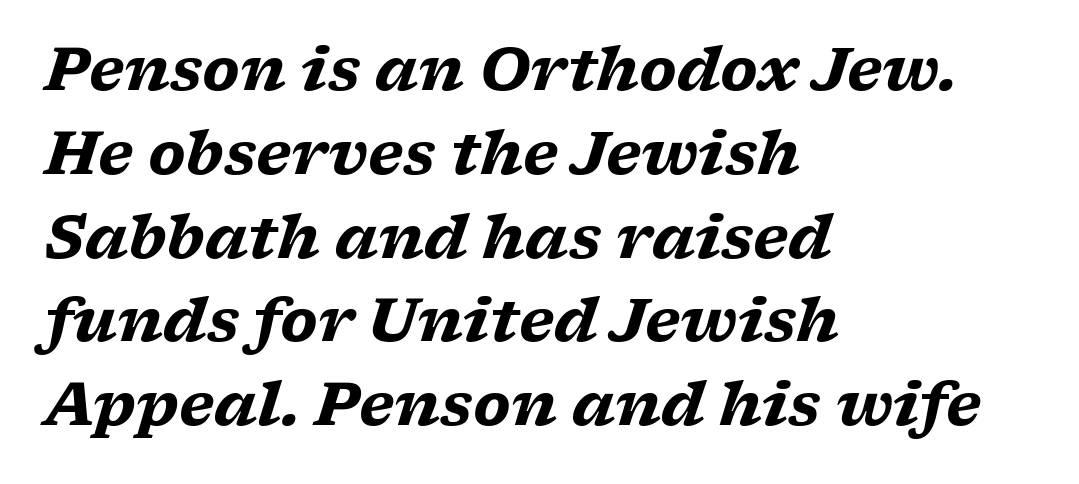
Q: Is the text bold? A: Yes.
Q: Is the text italic (slanted)? A: Yes, it leans right by about 17 degrees.
Q: Is the typeface a serif or a sans-serif typeface? A: Serif.
Q: Is the text underlined? A: No.
Q: How is the paragraph aligned? A: Left-aligned.
Q: Is the spacing between letters normal or unusually wide? A: Normal.
Q: Is the spacing between lines tight, normal or loose? A: Normal.
Q: Width (condensed, normal, or wide)? A: Wide.
Q: Stroke contrast? A: Low.
Q: x-height? A: Medium.
Q: Monospaced? A: No.
